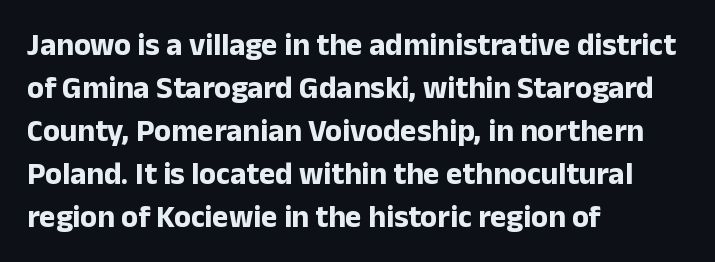
In terms of letterspacing, this is plain default setting. The rendering uses natural spacing where letterforms have individual widths. This sample uses a sans-serif face. No word sits above an underline. This is the regular roman posture of the typeface. All the whitespace from short lines collects on the right.
